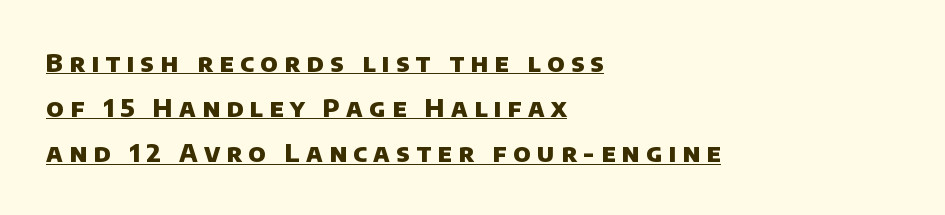
The ragged edge is on the right, which tells us the setting is flush left. In terms of weight, the rendering is a true, heavy bold. The passage shown has open, widely tracked lettering throughout. Decoration check: the copy is underlined.
